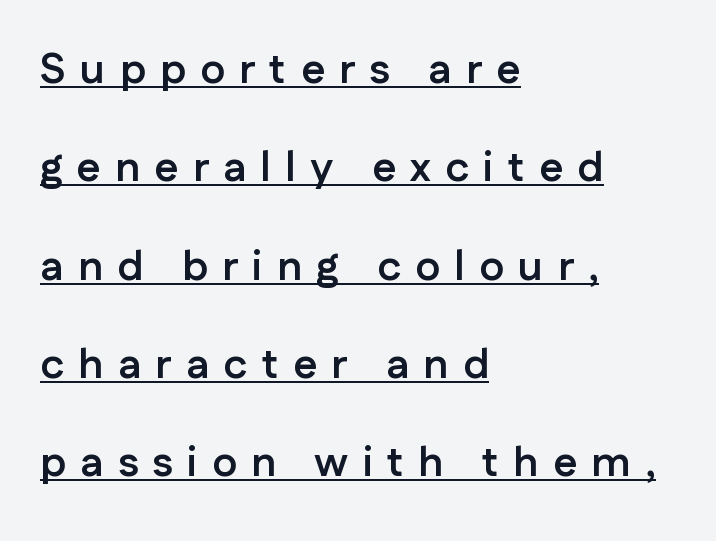
{"serif": "no", "italic": "no", "bold": "yes", "weight": "semibold", "width": "normal", "stroke_contrast": "low", "x_height": "medium", "monospaced": "no", "underline": "yes", "align": "left", "line_spacing": "loose", "line_spacing_ratio": 2.34, "letter_spacing": "wide", "letter_spacing_em": 0.34, "glyph_px": 42}
